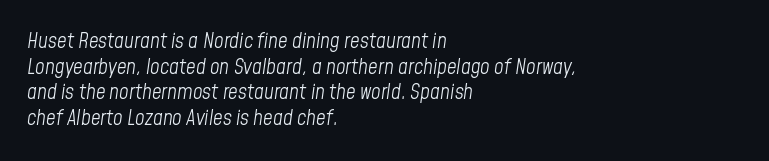
The image shows 21 px text type, italic (leaning right); set left-aligned, line spacing 1.22x, normal letter spacing, not underlined.
